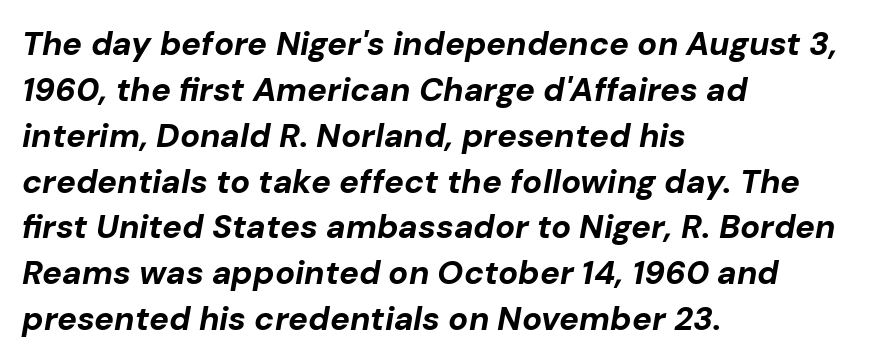
This sample has the flowing, uneven cadence of proportional lettering. The baseline area is clear. Each word holds together tightly as a unit, with standard inter-letter gaps. Reading down the block, your eye returns to a fixed left position each line. The whole block is typeset with a tilt. Leading matches the norm, producing a regular column.
